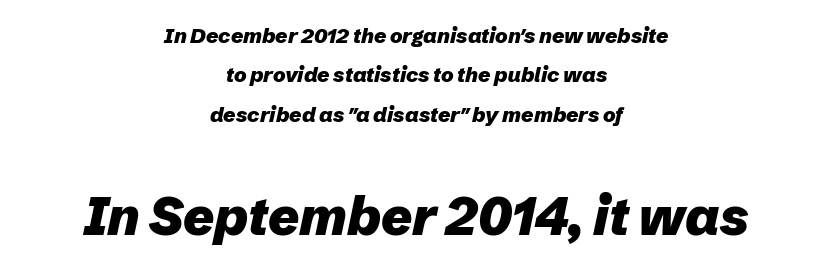
The image shows 53 px heavy type, italic (leaning right); set centered, line spacing 1.88x, normal letter spacing, not underlined; the second (bottom) block is 2.52x larger; low stroke contrast and a medium x-height.
